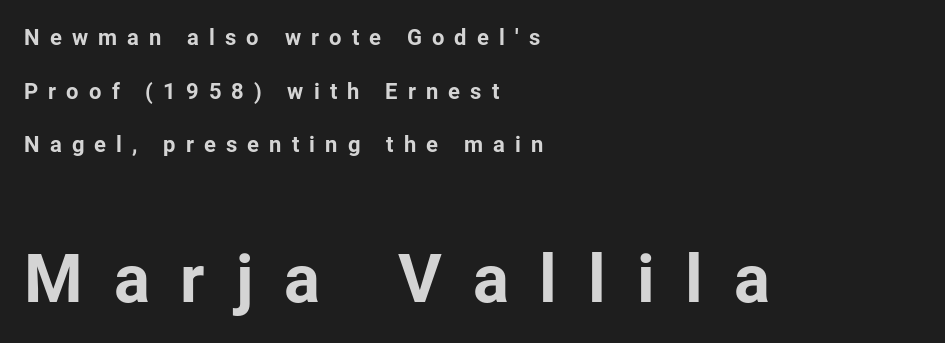
Q: Is the text bold? A: Yes.
Q: Is the text italic (slanted)? A: No, it is upright.
Q: Is the typeface a serif or a sans-serif typeface? A: Sans-serif.
Q: Is the text underlined? A: No.
Q: How is the paragraph aligned? A: Left-aligned.
Q: Is the spacing between letters normal or unusually wide? A: Unusually wide.
Q: Is the spacing between lines tight, normal or loose? A: Loose.
Q: Which block of text is set in a larger size, the first (top) or the second (bottom)? A: The second (bottom) one.
Q: Width (condensed, normal, or wide)? A: Normal.
Q: Stroke contrast? A: Low.
Q: x-height? A: Medium.
Q: Monospaced? A: No.
